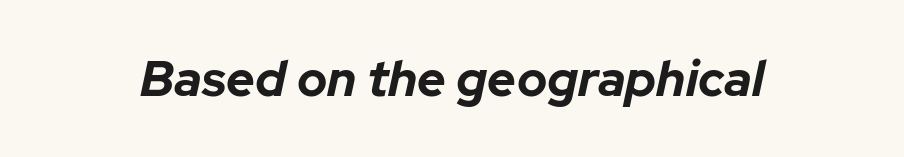
The image shows 50 px bold type, italic (leaning right); set normal letter spacing, not underlined; low stroke contrast and a medium x-height.
